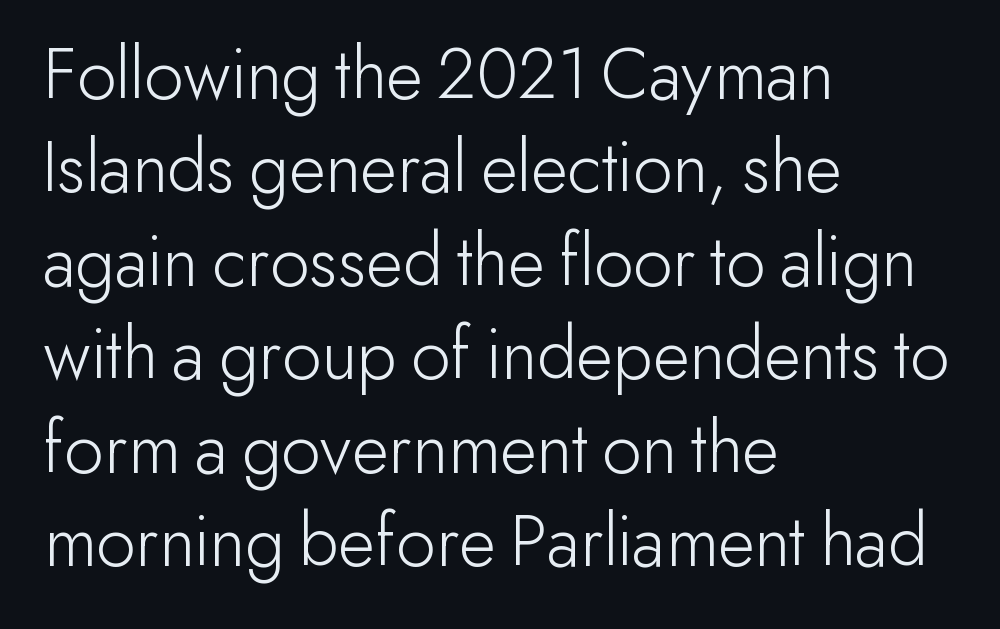
These lines keep a tight, regular rhythm from letter to letter. Letters rest on an invisible, unmarked baseline. Think of a printed novel: that variable character pitch is what you see here. No heavy texture on the line: the type isn't bold. Line starts are locked; line ends wander. Letterform terminals end flat and unadorned throughout the passage.
